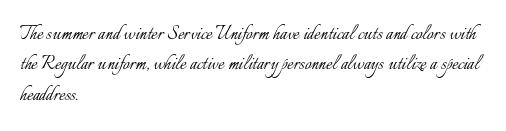
The space directly below the letters is spotless. Caption: standard tracking, unaltered. Vertically, the passage feels balanced, rows spaced as you'd expect.
